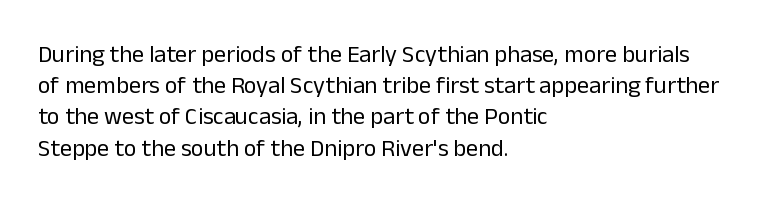
The ragged edge is on the right, which tells us the setting is flush left. The passage shown is not underscored anywhere. These lines were composed using upright roman letters. This sample uses plain, unmodified letter spacing. Reading down the column, the eye jumps a familiar distance to each next line.
